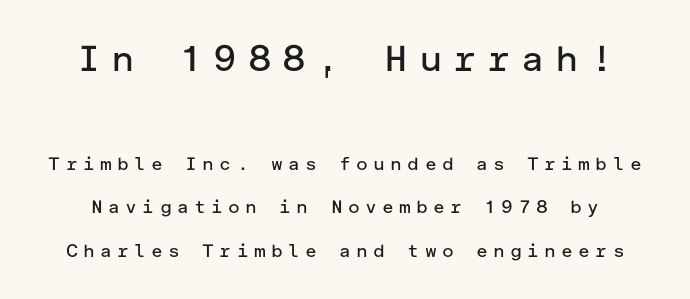
The image shows 36 px regular-weight sans-serif type, upright; set loose line spacing (2.42x), unusually wide letter spacing (+0.29 em), not underlined; the first (top) block is 2.0x larger; low stroke contrast and a medium x-height.
